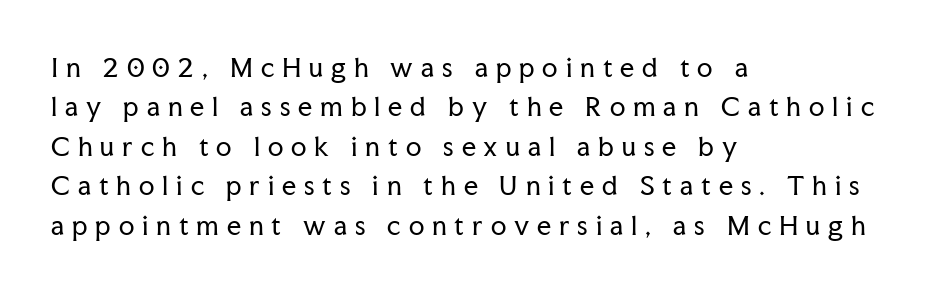
The image shows 25 px text type, upright; set left-aligned, normal line spacing (1.58x), unusually wide letter spacing (+0.32 em), not underlined.
